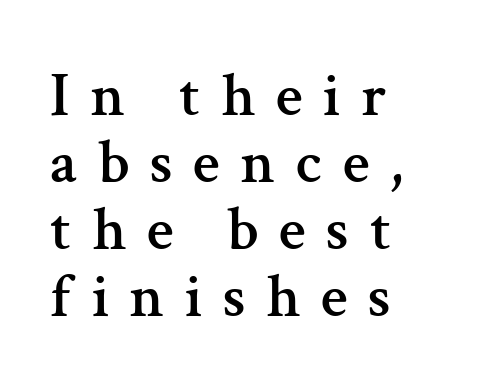
The image shows 62 px serif type, upright; set left-aligned, tight line spacing (1.08x), unusually wide letter spacing (+0.33 em), not underlined; medium stroke contrast and a medium x-height.
